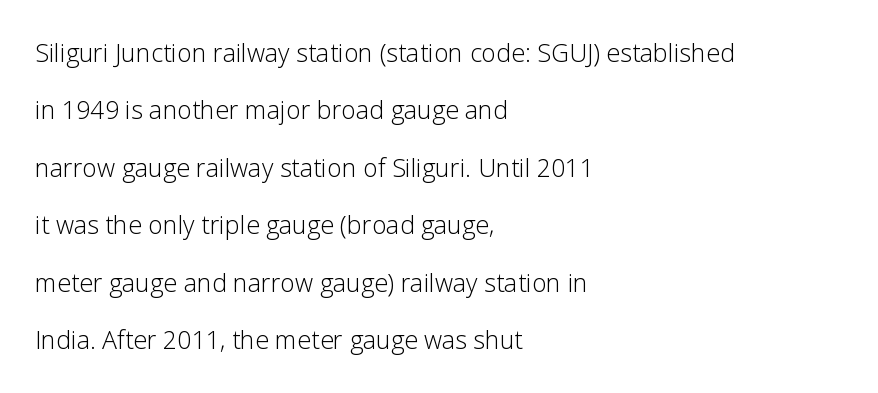
{"italic": "no", "bold": "no", "underline": "no", "align": "left", "line_spacing": "loose", "line_spacing_ratio": 2.3, "letter_spacing": "normal", "letter_spacing_em": 0.0, "glyph_px": 25}
